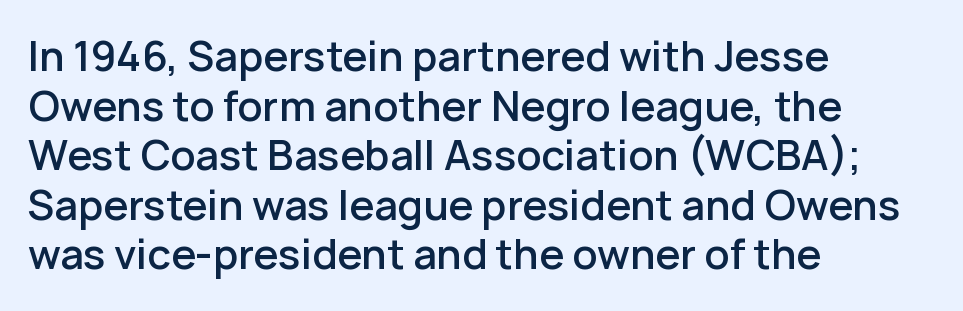
Q: Is the text bold? A: Semi-bold.
Q: Is the text italic (slanted)? A: No, it is upright.
Q: Is the typeface a serif or a sans-serif typeface? A: Sans-serif.
Q: Is the text underlined? A: No.
Q: How is the paragraph aligned? A: Left-aligned.
Q: Is the spacing between letters normal or unusually wide? A: Normal.
Q: Width (condensed, normal, or wide)? A: Normal.
Q: Stroke contrast? A: Low.
Q: x-height? A: Medium.
Q: Monospaced? A: No.
